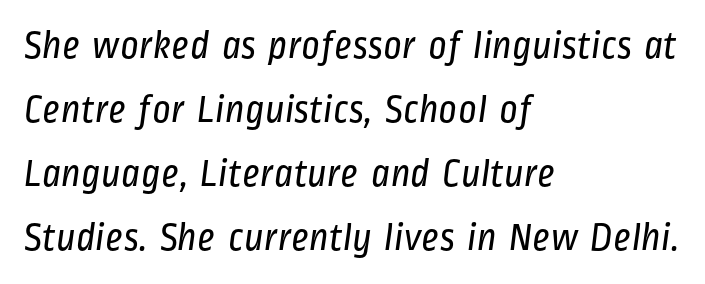
Does the copy run flush right? No — it runs flush left. The foot of each line stays bare and open. The rendering uses natural spacing where letterforms have individual widths. If you measured baseline to baseline, you'd find a middling distance. Think standard paragraph weight, or any step lighter than that. A sans-serif font was chosen for this passage.
